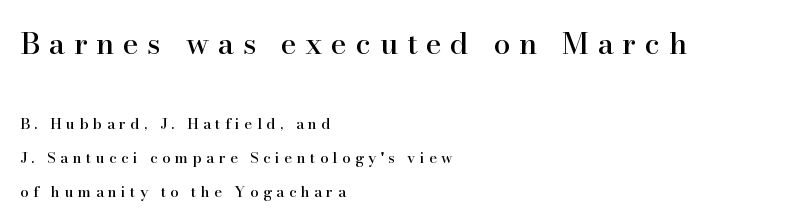
The image shows 30 px serif type, upright; set left-aligned, loose line spacing (2.26x), unusually wide letter spacing (+0.29 em), not underlined; the first (top) block is 2.0x larger; high stroke contrast and a small x-height.
